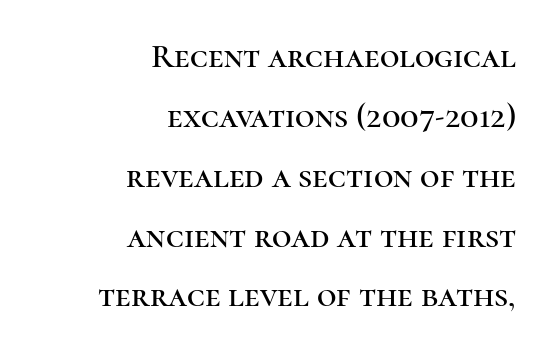
{"serif": "yes", "italic": "no", "width": "normal", "stroke_contrast": "high", "x_height": "medium", "monospaced": "no", "underline": "no", "align": "right", "line_spacing_ratio": 1.76, "letter_spacing": "normal", "letter_spacing_em": 0.0, "glyph_px": 34}
